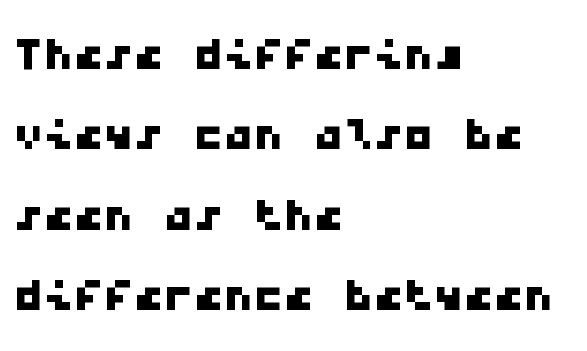
{"serif": "no", "width": "wide", "stroke_contrast": "low", "x_height": "medium", "monospaced": "yes", "underline": "no", "align": "left", "line_spacing": "normal", "line_spacing_ratio": 1.34, "letter_spacing": "normal", "letter_spacing_em": 0.0, "glyph_px": 60}
